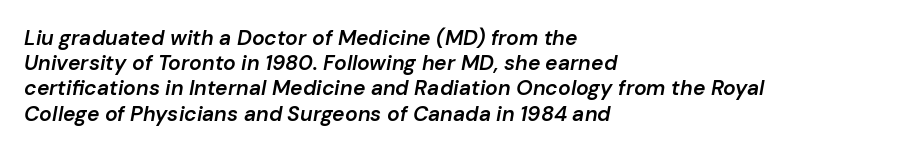
{"italic": "yes", "lean": "right", "slant_degrees": 10, "bold": "semi", "underline": "no", "align": "left", "line_spacing_ratio": 1.2, "letter_spacing": "normal", "letter_spacing_em": 0.0, "glyph_px": 21}
